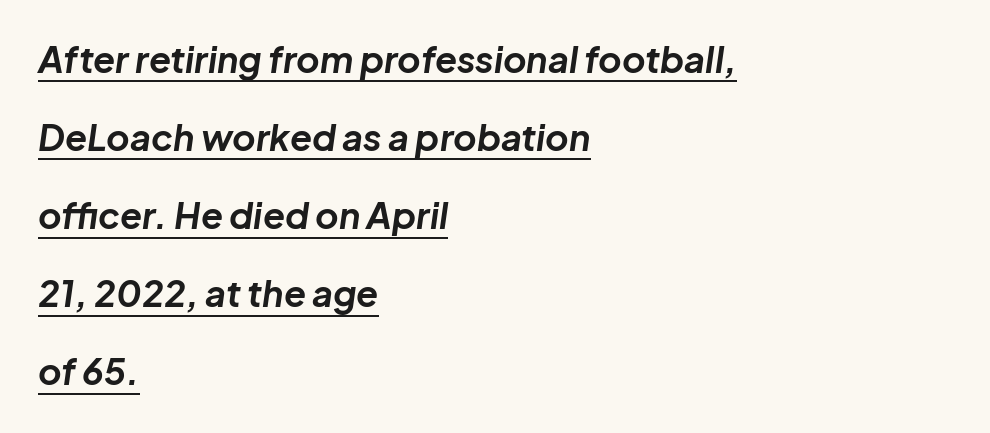
The image shows 36 px bold type, italic (leaning right); set left-aligned, loose line spacing (2.17x), normal letter spacing, underlined; low stroke contrast and a medium x-height.
